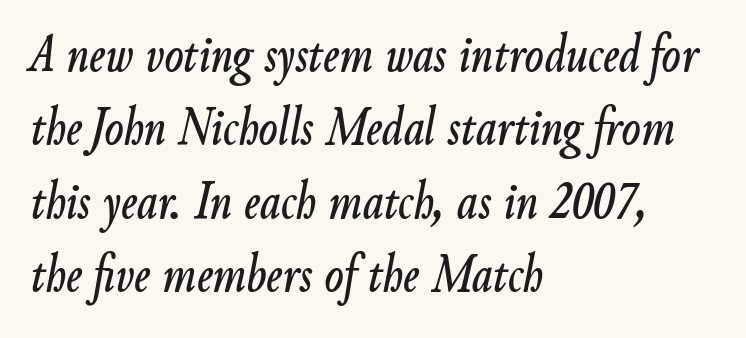
What's the leading like? Ordinary, nothing unusual. It's the slanting kind of type. The line texture is even and compact thanks to regular tracking. The passage shown is typed in a proportional face where columns would drift. Alignment: flush left.
